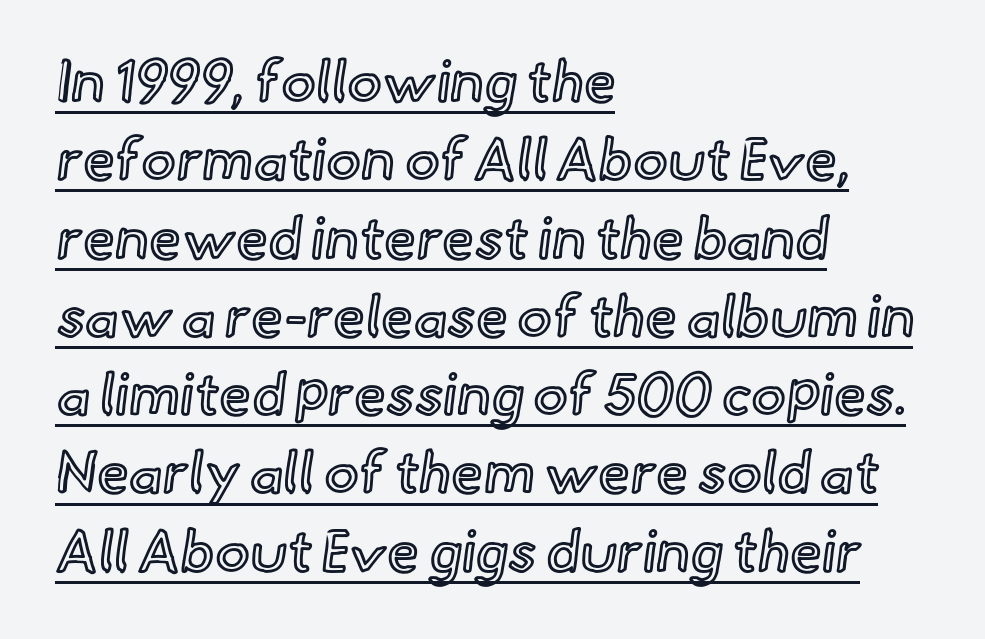
The image shows 58 px text type; set left-aligned, normal line spacing (1.35x), normal letter spacing, underlined; a small x-height.
